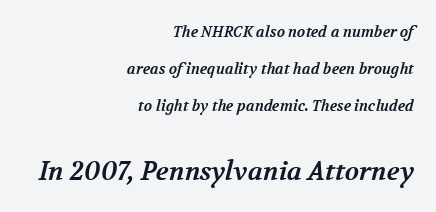
{"bold": "yes", "underline": "no", "align": "right", "line_spacing": "loose", "line_spacing_ratio": 2.48, "letter_spacing": "normal", "letter_spacing_em": 0.0, "larger_block": "second", "size_ratio": 1.73, "glyph_px": 26}
